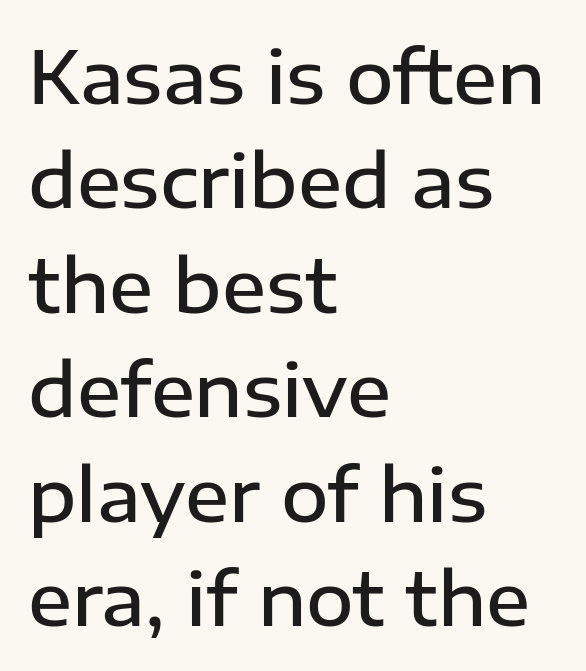
The face used here is a sans, in the tradition of grotesques and geometrics. The font's upright variant was chosen for this text. These lines carry some extra weight — a demibold, not a full bold. Each row of text sits above clean, open space.
